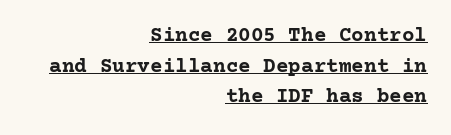
The image shows 21 px bold type, upright; set right-aligned, normal line spacing (1.46x), normal letter spacing, underlined.
